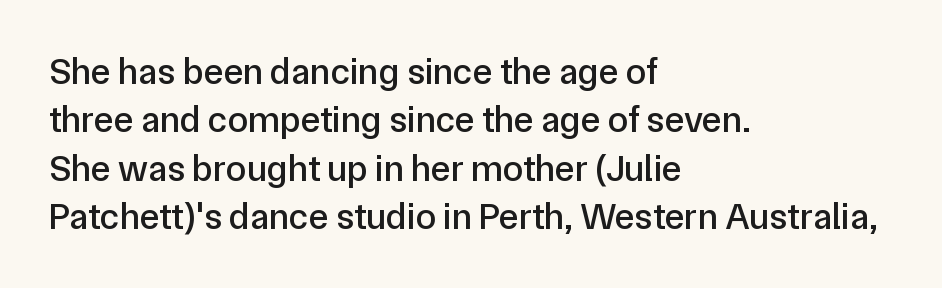
{"serif": "no", "italic": "no", "width": "normal", "stroke_contrast": "low", "x_height": "medium", "monospaced": "no", "underline": "no", "align": "left", "line_spacing": "normal", "line_spacing_ratio": 1.31, "letter_spacing": "normal", "letter_spacing_em": 0.0, "glyph_px": 37}
